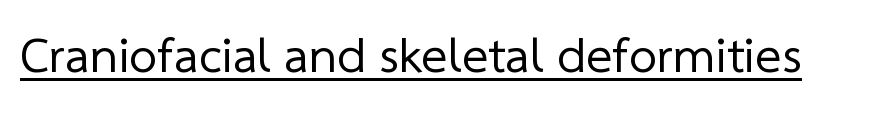
Q: Is the text bold? A: No.
Q: Is the typeface a serif or a sans-serif typeface? A: Sans-serif.
Q: Is the text underlined? A: Yes.
Q: Is the spacing between letters normal or unusually wide? A: Normal.
Q: Width (condensed, normal, or wide)? A: Normal.
Q: Stroke contrast? A: Low.
Q: x-height? A: Medium.
Q: Monospaced? A: No.
